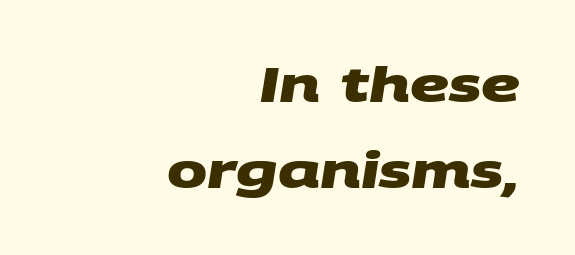
Q: Is the text bold? A: Yes.
Q: Is the typeface a serif or a sans-serif typeface? A: Sans-serif.
Q: Is the text underlined? A: No.
Q: How is the paragraph aligned? A: Right-aligned.
Q: Is the spacing between letters normal or unusually wide? A: Normal.
Q: Width (condensed, normal, or wide)? A: Wide.
Q: Stroke contrast? A: Medium.
Q: x-height? A: Large.
Q: Monospaced? A: No.
